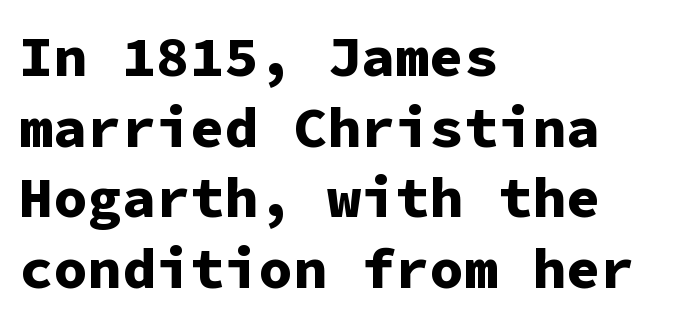
{"serif": "no", "italic": "no", "bold": "yes", "weight": "bold", "width": "normal", "stroke_contrast": "low", "x_height": "medium", "monospaced": "yes", "underline": "no", "align": "left", "line_spacing_ratio": 1.24, "letter_spacing": "normal", "letter_spacing_em": 0.0, "glyph_px": 57}
